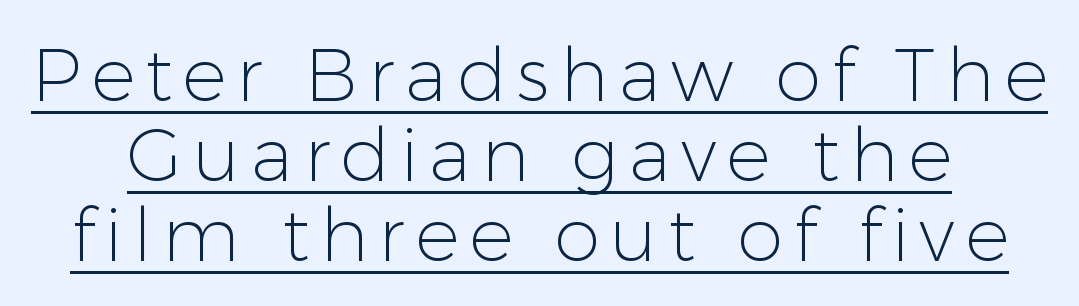
Q: Is the text bold? A: No.
Q: Is the text italic (slanted)? A: No, it is upright.
Q: Is the typeface a serif or a sans-serif typeface? A: Sans-serif.
Q: Is the text underlined? A: Yes.
Q: Is the spacing between lines tight, normal or loose? A: Tight.
Q: Width (condensed, normal, or wide)? A: Normal.
Q: Stroke contrast? A: Low.
Q: x-height? A: Medium.
Q: Monospaced? A: No.
